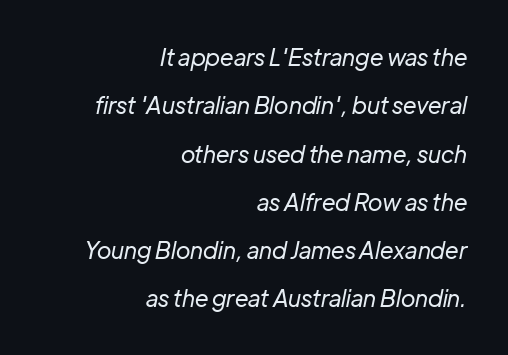
The line texture is even and compact thanks to regular tracking. Characters are canted at an angle relative to the baseline's perpendicular. The cut favours lightness, reaching ordinary text weight at its darkest. Where is the straight margin? On the right.
